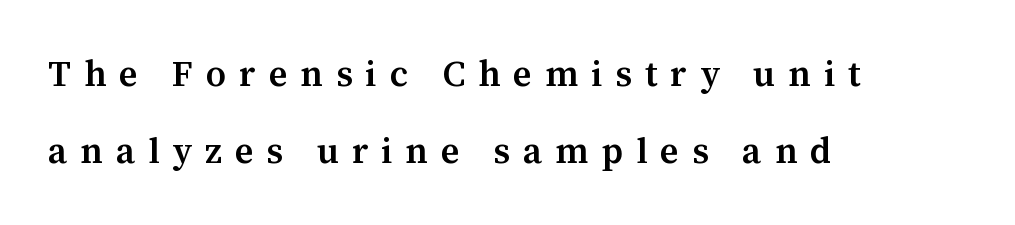
The image shows 36 px semibold serif type, upright; set left-aligned, loose line spacing (2.15x), unusually wide letter spacing (+0.36 em), not underlined; medium stroke contrast and a medium x-height.
